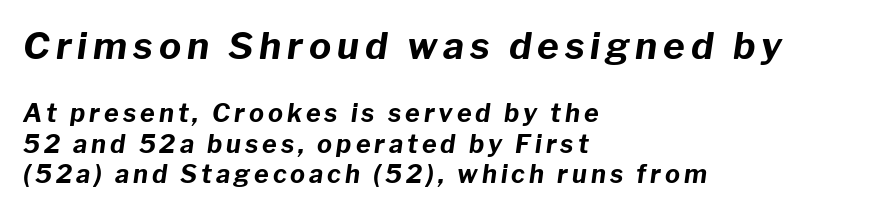
Q: Is the text bold? A: Yes.
Q: Is the text italic (slanted)? A: Yes, it leans right by about 8 degrees.
Q: Is the text underlined? A: No.
Q: How is the paragraph aligned? A: Left-aligned.
Q: Which block of text is set in a larger size, the first (top) or the second (bottom)? A: The first (top) one.
Q: Width (condensed, normal, or wide)? A: Normal.
Q: Stroke contrast? A: Low.
Q: x-height? A: Medium.
Q: Monospaced? A: No.
